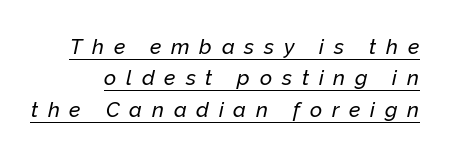
Q: Is the text italic (slanted)? A: Yes, it leans right by about 12 degrees.
Q: Is the text underlined? A: Yes.
Q: Is the spacing between letters normal or unusually wide? A: Unusually wide.
Q: Is the spacing between lines tight, normal or loose? A: Normal.
